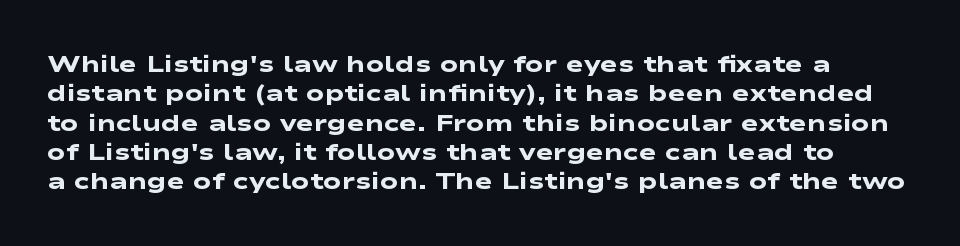
Thick stems and heavy bowls — unmistakably bold. Beneath every word, the page is bare. The line texture is even and compact thanks to regular tracking.
